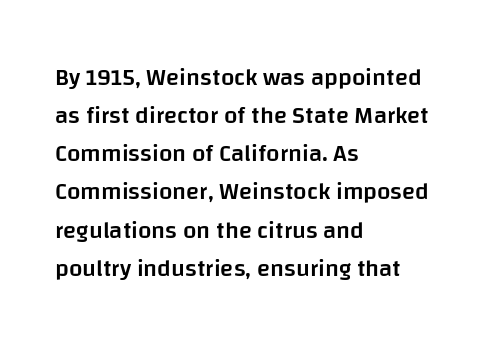
The image shows 24 px text type, upright; set left-aligned, normal line spacing (1.59x), normal letter spacing, not underlined.
